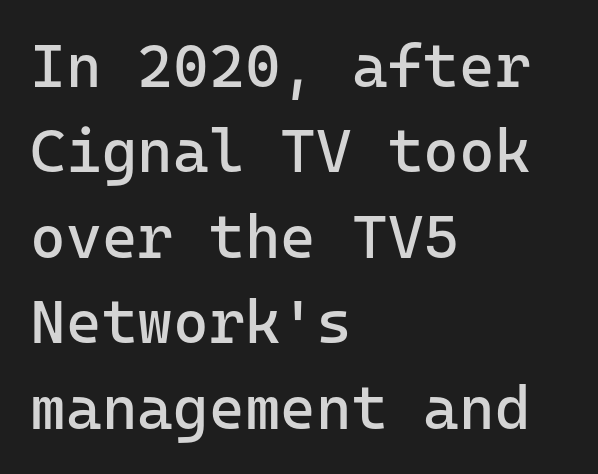
{"serif": "no", "italic": "no", "bold": "no", "weight": "regular", "width": "normal", "stroke_contrast": "low", "x_height": "medium", "monospaced": "yes", "underline": "no", "align": "left", "line_spacing": "normal", "line_spacing_ratio": 1.4, "letter_spacing": "normal", "letter_spacing_em": 0.0, "glyph_px": 61}
